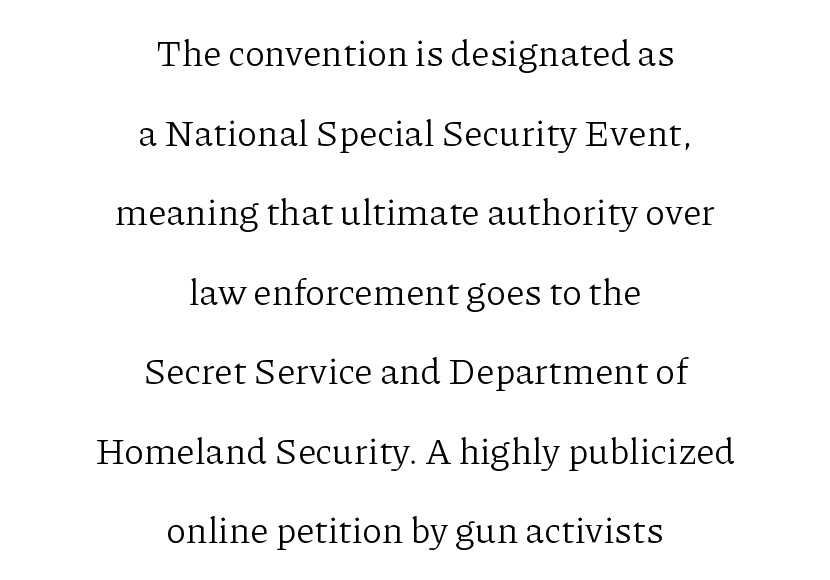
{"serif": "yes", "italic": "no", "bold": "no", "weight": "light", "width": "normal", "stroke_contrast": "low", "x_height": "medium", "monospaced": "no", "underline": "no", "align": "center", "line_spacing": "loose", "line_spacing_ratio": 2.15, "letter_spacing": "normal", "letter_spacing_em": 0.0, "glyph_px": 37}
